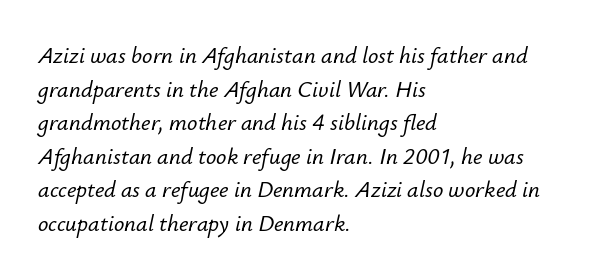
Horizontally, the lines are justified to the leading edge only. Whoever set this chose a conventional vertical rhythm. Inter-character spacing is left at the font's built-in metrics. Nobody drew a line under any word here. Yep, that's italic — everything's leaning.
